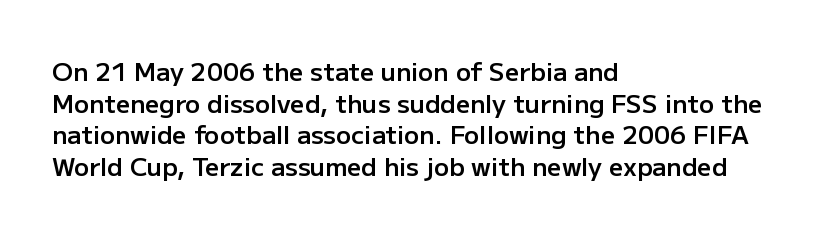
Q: Is the text bold? A: Semi-bold.
Q: Is the text italic (slanted)? A: No, it is upright.
Q: Is the text underlined? A: No.
Q: How is the paragraph aligned? A: Left-aligned.
Q: Is the spacing between letters normal or unusually wide? A: Normal.
Q: Is the spacing between lines tight, normal or loose? A: Normal.
